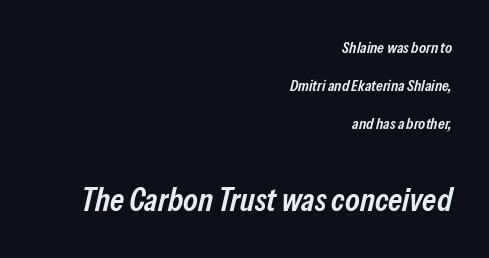
The image shows 33 px semibold, condensed type, italic (leaning right); set right-aligned, loose line spacing (2.39x), normal letter spacing, not underlined; the second (bottom) block is 2.06x larger; low stroke contrast and a medium x-height.
